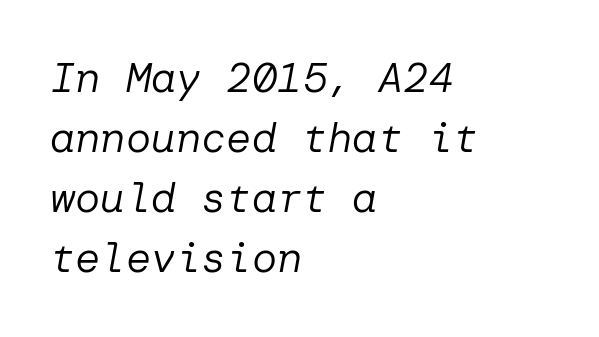
Q: Is the text bold? A: No.
Q: Is the text italic (slanted)? A: Yes, it leans right by about 10 degrees.
Q: Is the text underlined? A: No.
Q: How is the paragraph aligned? A: Left-aligned.
Q: Is the spacing between letters normal or unusually wide? A: Normal.
Q: Is the spacing between lines tight, normal or loose? A: Normal.
Q: Width (condensed, normal, or wide)? A: Normal.
Q: Stroke contrast? A: Low.
Q: x-height? A: Medium.
